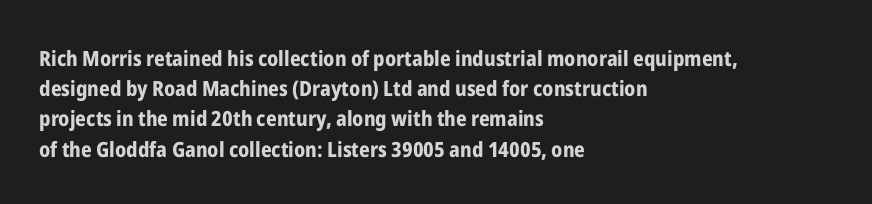
Q: Is the text bold? A: Yes.
Q: Is the text italic (slanted)? A: No, it is upright.
Q: Is the text underlined? A: No.
Q: How is the paragraph aligned? A: Left-aligned.
Q: Is the spacing between letters normal or unusually wide? A: Normal.
Q: Is the spacing between lines tight, normal or loose? A: Normal.
